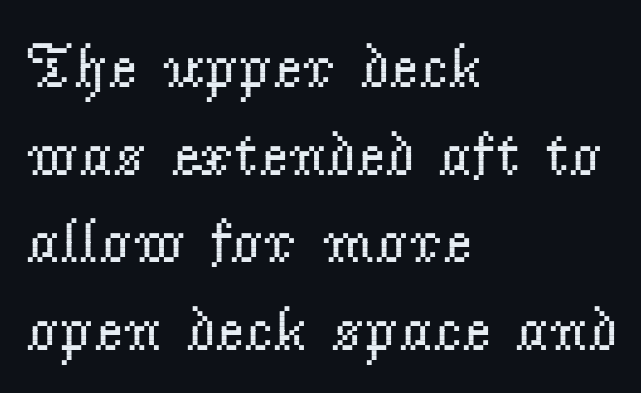
Q: Is the text bold? A: No.
Q: Is the text italic (slanted)? A: No, it is upright.
Q: Is the typeface a serif or a sans-serif typeface? A: Serif.
Q: Is the text underlined? A: No.
Q: How is the paragraph aligned? A: Left-aligned.
Q: Is the spacing between letters normal or unusually wide? A: Normal.
Q: Is the spacing between lines tight, normal or loose? A: Normal.
Q: Width (condensed, normal, or wide)? A: Normal.
Q: Stroke contrast? A: Low.
Q: x-height? A: Small.
Q: Monospaced? A: No.
